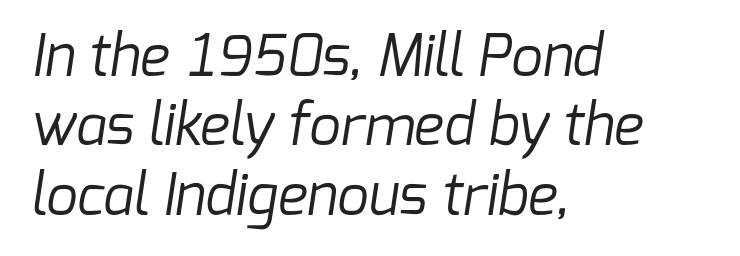
Caption: multi-line text, flush left, ragged right. Spacing between characters is what you'd get straight out of the box. These lines are rendered in a variable-pitch font. Is this a heavy cut? Hardly; it is regular or lighter.
